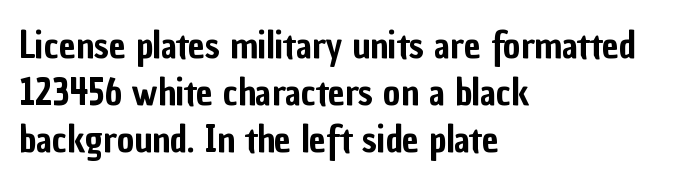
The image shows 37 px condensed sans-serif type, upright; set left-aligned, normal line spacing (1.27x), normal letter spacing, not underlined; low stroke contrast and a medium x-height.
